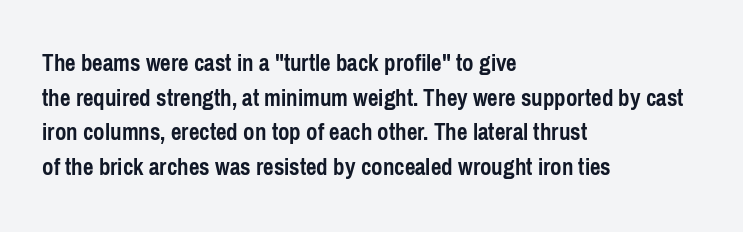
The type sits square on the baseline with zero lean. Summary of weight: heavy, a full bold. Rule under the text: the space is simply empty. Is the letter spacing exaggerated? No — it looks like the ordinary default.
